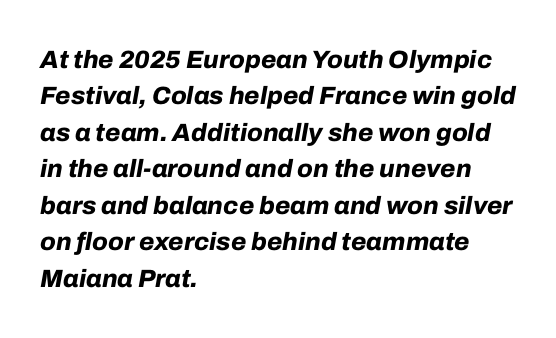
{"italic": "yes", "lean": "right", "slant_degrees": 10, "bold": "yes", "underline": "no", "align": "left", "line_spacing": "normal", "line_spacing_ratio": 1.46, "letter_spacing": "normal", "letter_spacing_em": 0.0, "glyph_px": 25}
